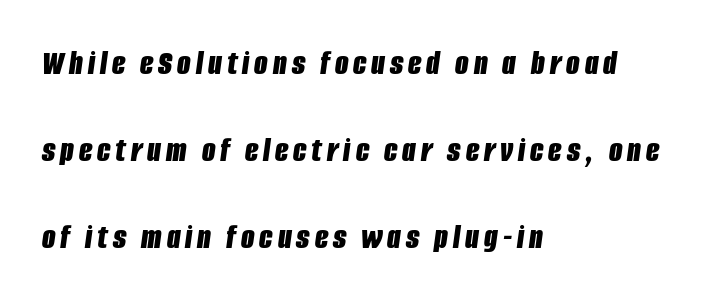
The passage shown leans; its letterforms are oblique. This block would shrink considerably if given ordinary leading; it's expanded now. How heavy is the stroke? Heavy — this is a bold. Bare-footed words on every line. Spacing verdict: proportional, widths tailored to each character. All the whitespace from short lines collects on the right.
